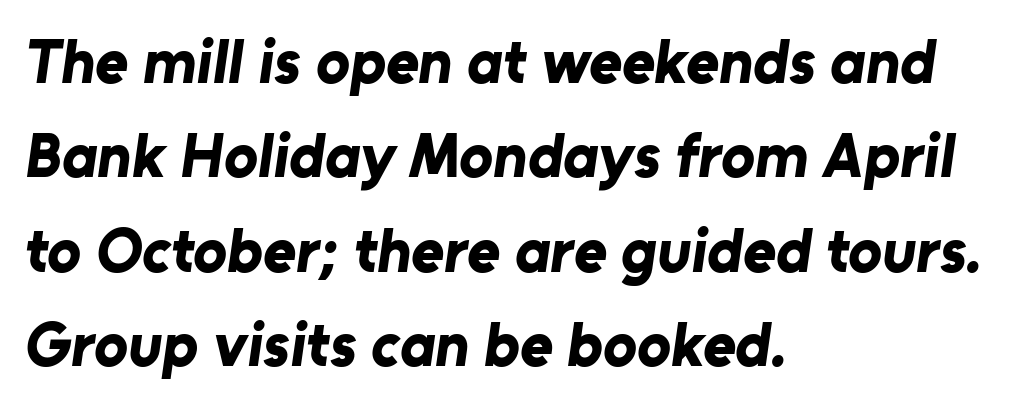
{"serif": "no", "bold": "yes", "weight": "bold", "width": "normal", "stroke_contrast": "low", "x_height": "medium", "monospaced": "no", "underline": "no", "align": "left", "line_spacing": "normal", "line_spacing_ratio": 1.5, "letter_spacing": "normal", "letter_spacing_em": 0.0, "glyph_px": 63}
